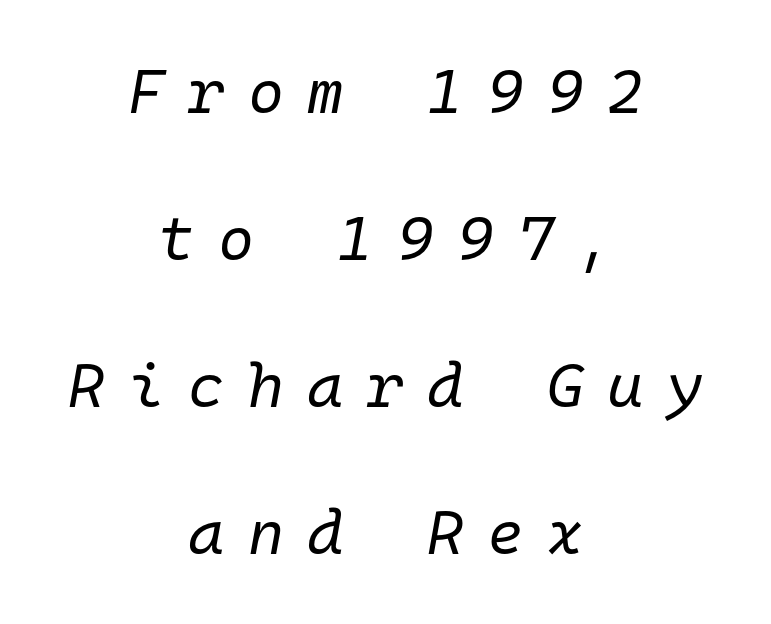
{"italic": "yes", "lean": "right", "slant_degrees": 10, "bold": "no", "weight": "regular", "width": "normal", "stroke_contrast": "low", "x_height": "medium", "monospaced": "yes", "underline": "no", "align": "center", "line_spacing": "loose", "line_spacing_ratio": 2.37, "letter_spacing": "wide", "letter_spacing_em": 0.38, "glyph_px": 62}
